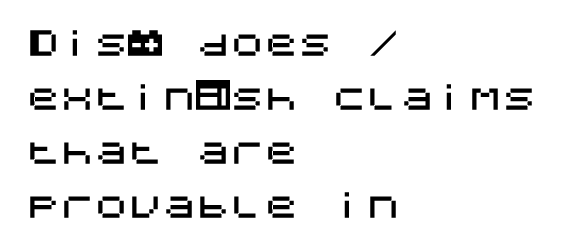
The gaps between neighbouring characters are ordinary and unremarkable. Has an underline been added? It has not. Serif or sans? Sans — the stroke terminals are bare. A roman cut, with each character standing at attention. Horizontally, the lines are justified to the leading edge only.
